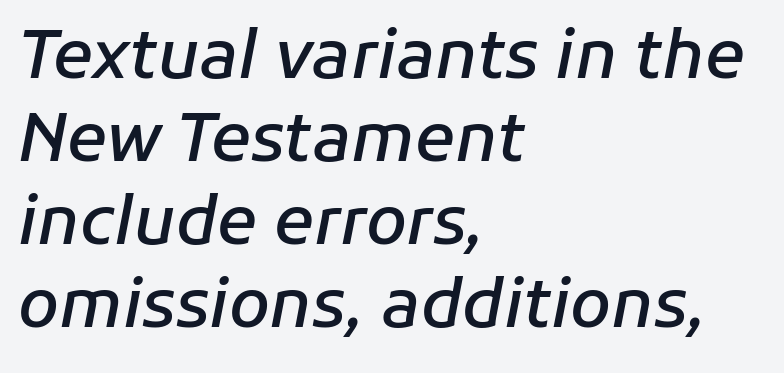
Q: Is the text bold? A: Semi-bold.
Q: Is the text italic (slanted)? A: Yes, it leans right by about 11 degrees.
Q: Is the text underlined? A: No.
Q: How is the paragraph aligned? A: Left-aligned.
Q: Is the spacing between letters normal or unusually wide? A: Normal.
Q: Is the spacing between lines tight, normal or loose? A: Normal.
Q: Width (condensed, normal, or wide)? A: Normal.
Q: Stroke contrast? A: Low.
Q: x-height? A: Medium.
Q: Monospaced? A: No.
